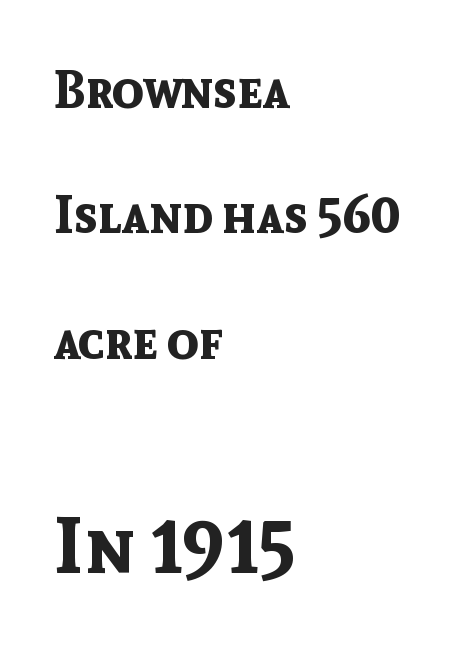
The image shows 78 px bold sans-serif type, upright; set left-aligned, loose line spacing (2.41x), normal letter spacing, not underlined; the second (bottom) block is 1.5x larger; a medium x-height.
